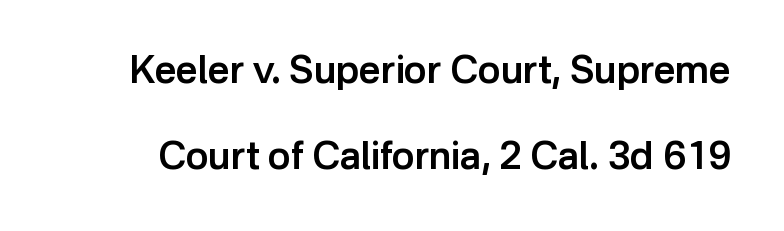
The image shows 38 px semibold sans-serif type, upright; set loose line spacing (2.26x), normal letter spacing, not underlined; low stroke contrast and a medium x-height.
